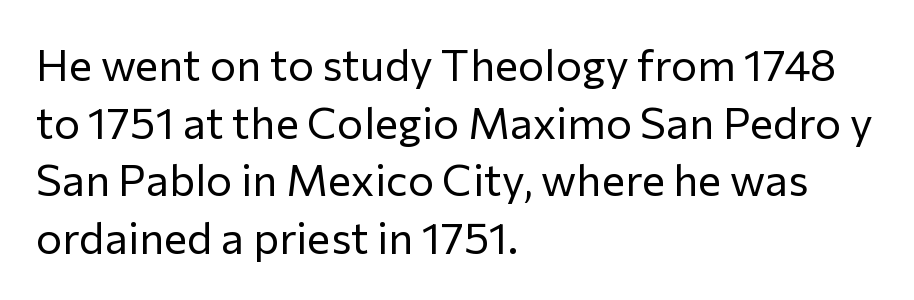
The setting favours the left margin, as ordinary paragraphs usually do. The designer went with a sans here, leaving each stem footless. The lettering stays uniformly vertical, giving the passage a roman look. Proportional: the letters do not fall into vertical columns.
